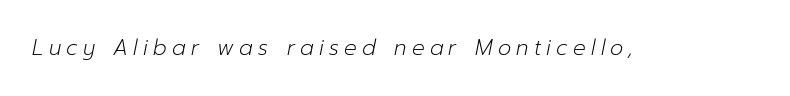
{"italic": "yes", "lean": "right", "slant_degrees": 12, "bold": "no", "underline": "no", "letter_spacing": "wide", "letter_spacing_em": 0.25, "glyph_px": 21}
